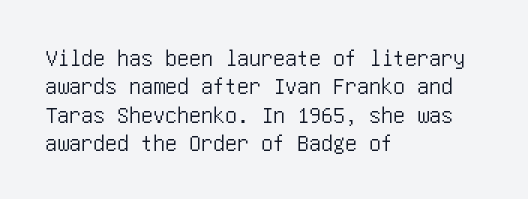
Q: Is the text italic (slanted)? A: No, it is upright.
Q: Is the text underlined? A: No.
Q: How is the paragraph aligned? A: Left-aligned.
Q: Is the spacing between letters normal or unusually wide? A: Normal.
